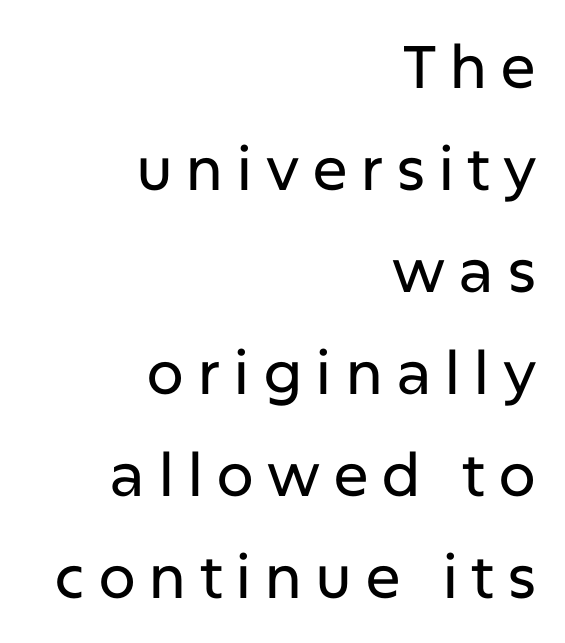
{"serif": "no", "italic": "no", "width": "normal", "stroke_contrast": "low", "x_height": "medium", "monospaced": "no", "underline": "no", "align": "right", "line_spacing": "normal", "line_spacing_ratio": 1.7, "letter_spacing": "wide", "letter_spacing_em": 0.21, "glyph_px": 60}
